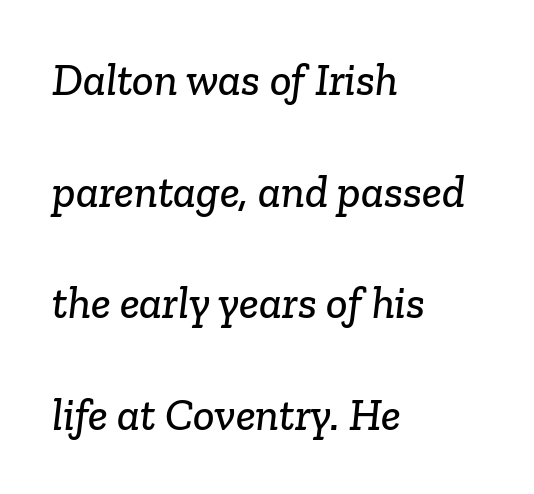
{"serif": "yes", "width": "normal", "stroke_contrast": "low", "x_height": "medium", "monospaced": "no", "underline": "no", "align": "left", "line_spacing": "loose", "line_spacing_ratio": 2.48, "letter_spacing": "normal", "letter_spacing_em": 0.0, "glyph_px": 45}
